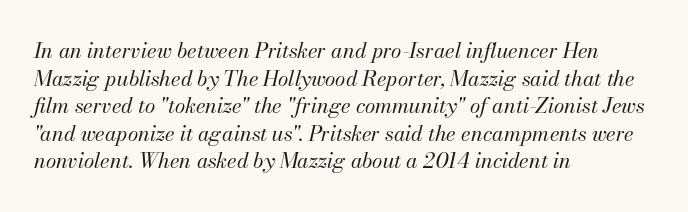
A normal amount of white space separates one row of letters from the next. Clear beneath every line of the passage. Students, note that the glyphs here touch the page at normal intervals. Posture: slanted.
